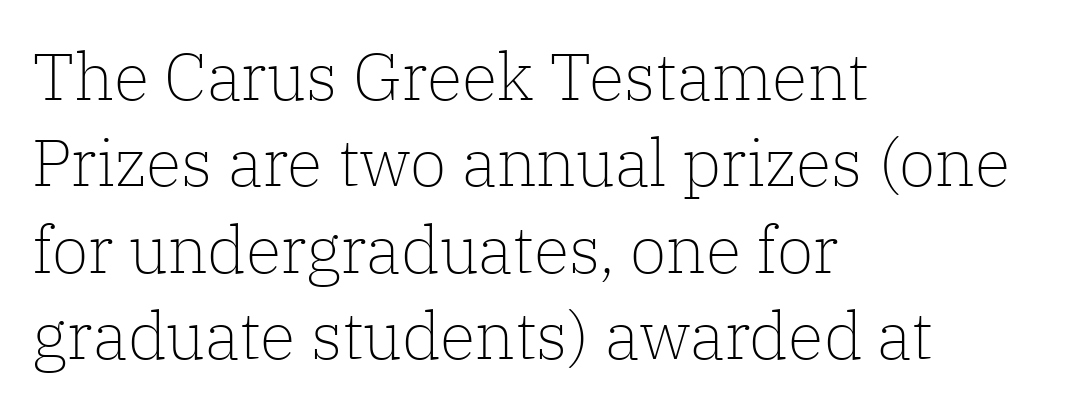
The image shows 66 px light serif type, upright; set left-aligned, normal line spacing (1.31x), normal letter spacing, not underlined; low stroke contrast and a medium x-height.
